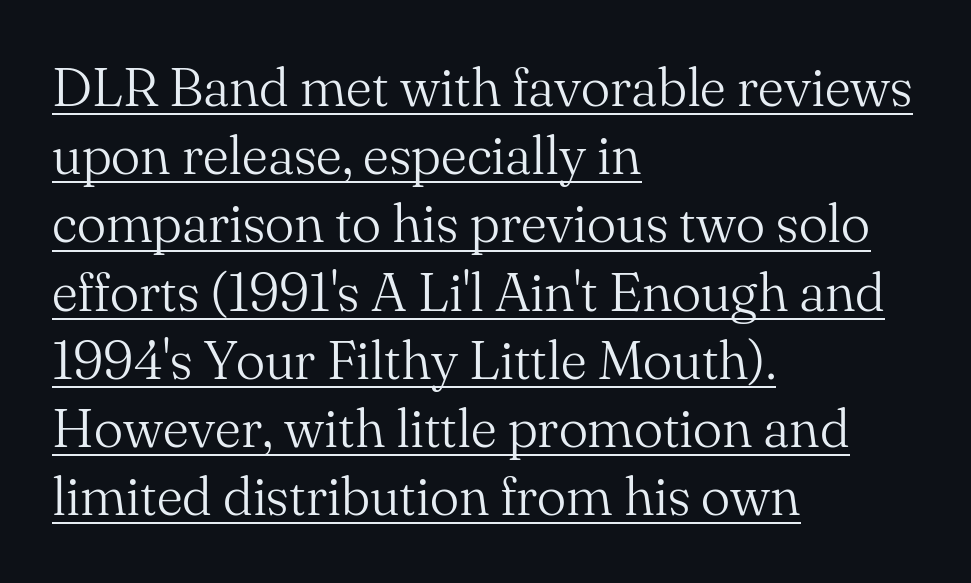
The image shows 55 px light serif type, upright; set left-aligned, line spacing 1.24x, normal letter spacing, underlined; medium stroke contrast and a small x-height.
